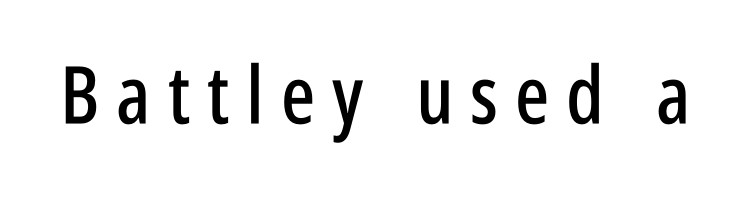
{"serif": "no", "italic": "no", "width": "condensed", "stroke_contrast": "low", "x_height": "large", "monospaced": "no", "underline": "no", "letter_spacing": "wide", "letter_spacing_em": 0.21, "glyph_px": 80}
